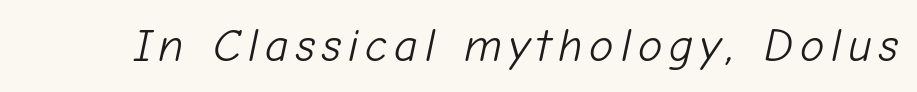
The image shows 46 px light type, italic (leaning right); set not underlined; low stroke contrast and a medium x-height.
